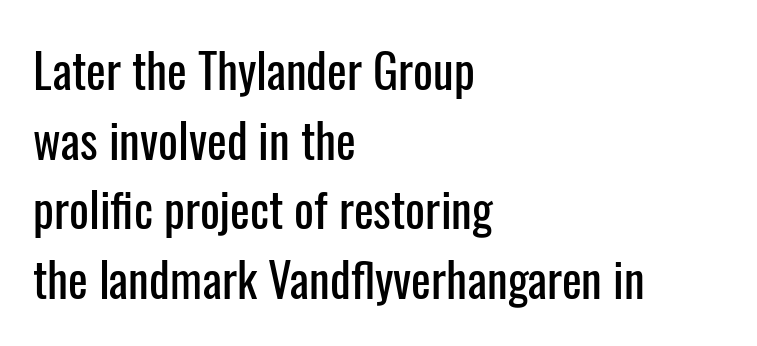
Q: Is the text italic (slanted)? A: No, it is upright.
Q: Is the typeface a serif or a sans-serif typeface? A: Sans-serif.
Q: Is the text underlined? A: No.
Q: How is the paragraph aligned? A: Left-aligned.
Q: Is the spacing between letters normal or unusually wide? A: Normal.
Q: Is the spacing between lines tight, normal or loose? A: Normal.
Q: Width (condensed, normal, or wide)? A: Condensed.
Q: Stroke contrast? A: Low.
Q: x-height? A: Medium.
Q: Monospaced? A: No.
